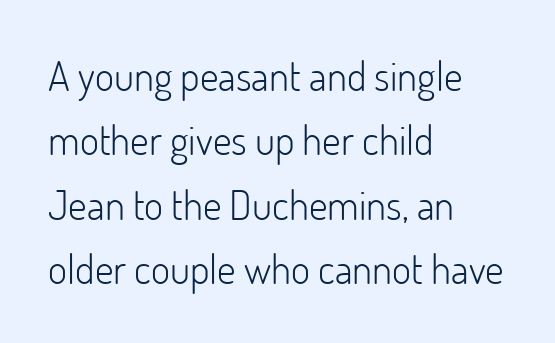
Q: Is the text bold? A: No.
Q: Is the text italic (slanted)? A: No, it is upright.
Q: Is the typeface a serif or a sans-serif typeface? A: Sans-serif.
Q: Is the text underlined? A: No.
Q: How is the paragraph aligned? A: Left-aligned.
Q: Is the spacing between letters normal or unusually wide? A: Normal.
Q: Is the spacing between lines tight, normal or loose? A: Normal.
Q: Width (condensed, normal, or wide)? A: Normal.
Q: Stroke contrast? A: Low.
Q: x-height? A: Small.
Q: Monospaced? A: No.
